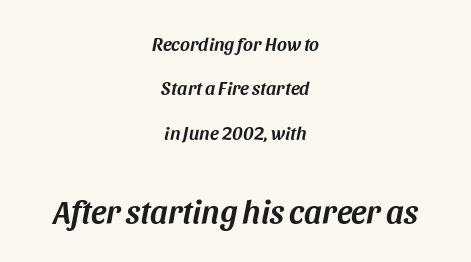
Q: Is the text italic (slanted)? A: Yes, it leans right by about 11 degrees.
Q: Is the text underlined? A: No.
Q: How is the paragraph aligned? A: Centered.
Q: Is the spacing between letters normal or unusually wide? A: Normal.
Q: Is the spacing between lines tight, normal or loose? A: Loose.
Q: Which block of text is set in a larger size, the first (top) or the second (bottom)? A: The second (bottom) one.
Q: Width (condensed, normal, or wide)? A: Normal.
Q: Stroke contrast? A: Medium.
Q: x-height? A: Large.
Q: Monospaced? A: No.
